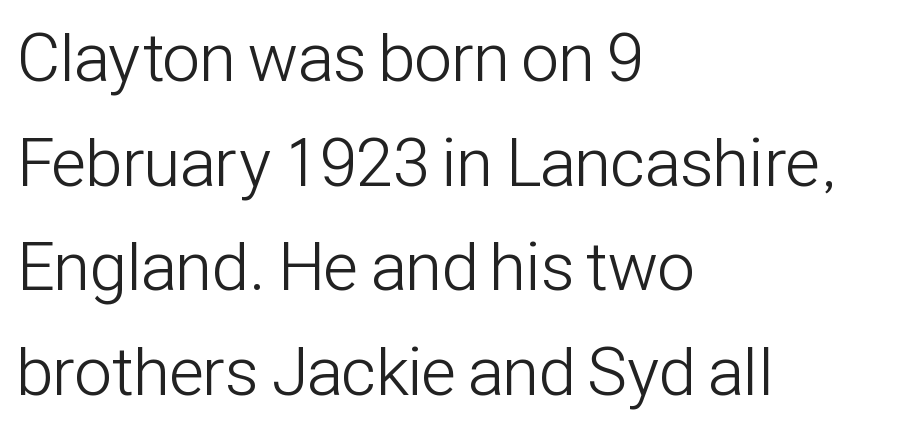
Q: Is the text bold? A: No.
Q: Is the text italic (slanted)? A: No, it is upright.
Q: Is the typeface a serif or a sans-serif typeface? A: Sans-serif.
Q: Is the text underlined? A: No.
Q: How is the paragraph aligned? A: Left-aligned.
Q: Is the spacing between letters normal or unusually wide? A: Normal.
Q: Is the spacing between lines tight, normal or loose? A: Normal.
Q: Width (condensed, normal, or wide)? A: Condensed.
Q: Stroke contrast? A: Low.
Q: x-height? A: Medium.
Q: Monospaced? A: No.
